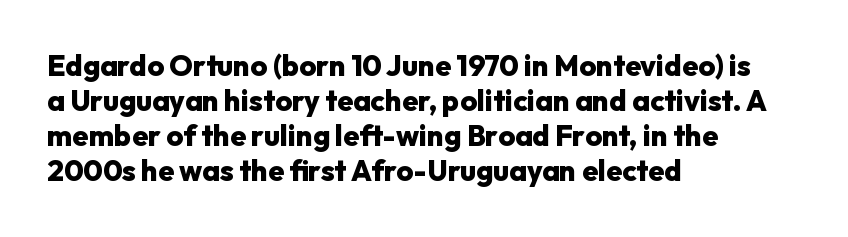
{"serif": "no", "italic": "no", "bold": "yes", "weight": "heavy", "width": "normal", "stroke_contrast": "low", "x_height": "medium", "monospaced": "no", "underline": "no", "align": "left", "line_spacing_ratio": 1.21, "letter_spacing": "normal", "letter_spacing_em": 0.0, "glyph_px": 29}
